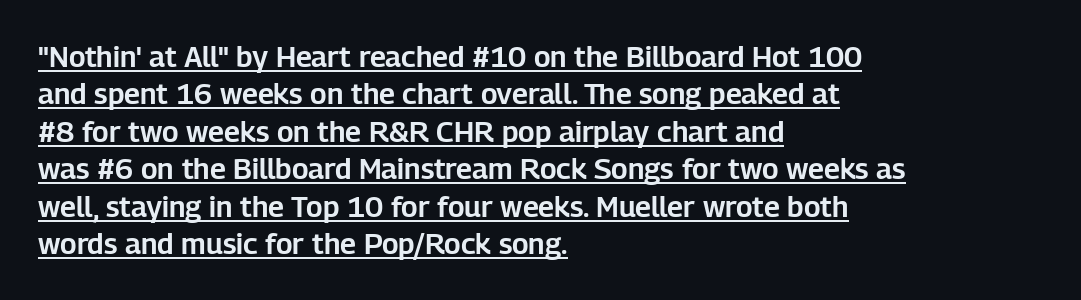
{"serif": "no", "italic": "no", "width": "normal", "stroke_contrast": "low", "x_height": "medium", "monospaced": "no", "underline": "yes", "align": "left", "line_spacing": "normal", "line_spacing_ratio": 1.29, "letter_spacing": "normal", "letter_spacing_em": 0.0, "glyph_px": 29}
